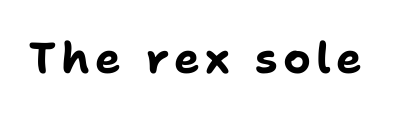
The image shows 43 px bold sans-serif type, upright; set not underlined; low stroke contrast and a medium x-height.
